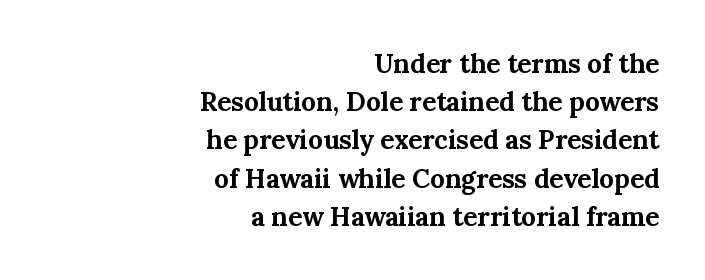
The image shows 26 px bold type, upright; set right-aligned, normal line spacing (1.47x), normal letter spacing, not underlined.
